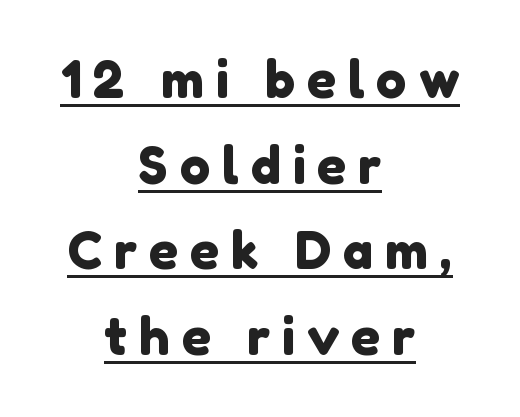
The rows are spaced the way most documents space them. This sample uses a sans-serif face. Note the varied advance widths — an 'i' is clearly narrower than an 'm'. The letterforms stand isolated, each surrounded by extra space.
